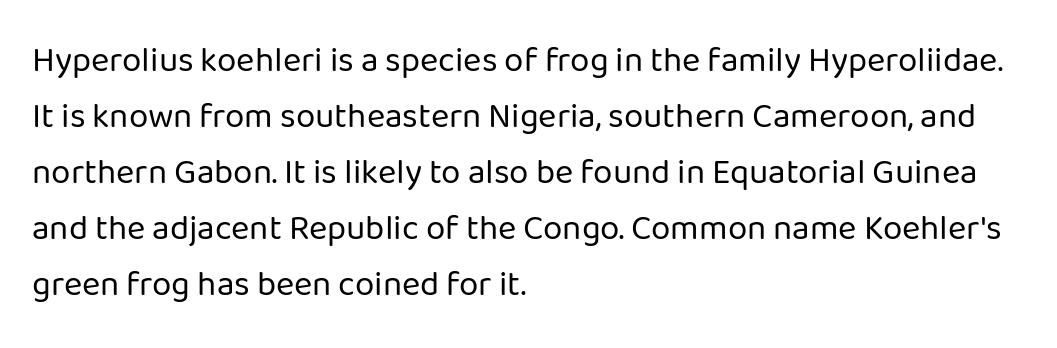
The image shows 35 px regular-weight sans-serif type, upright; set left-aligned, normal line spacing (1.6x), normal letter spacing, not underlined; low stroke contrast and a medium x-height.
